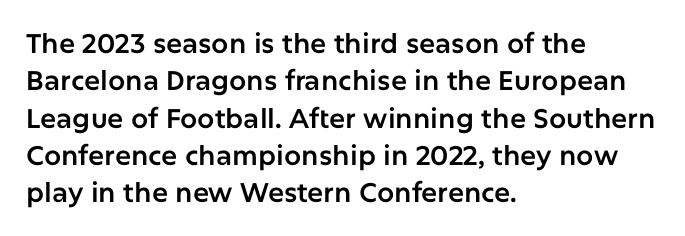
The image shows 27 px text type, upright; set left-aligned, normal line spacing (1.38x), normal letter spacing, not underlined.
